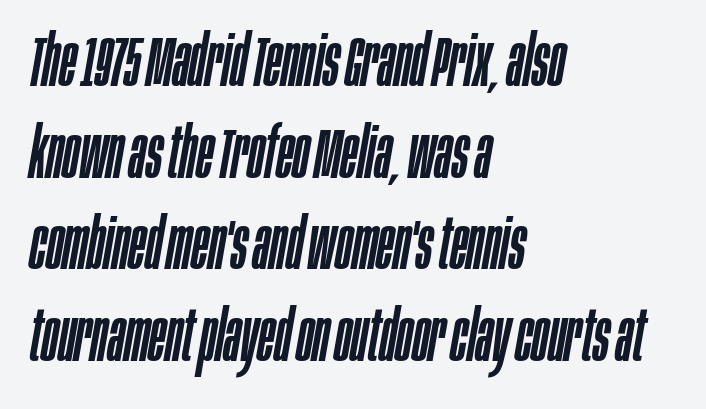
The image shows 70 px condensed type, italic (leaning right); set left-aligned, normal line spacing (1.31x), normal letter spacing, not underlined; low stroke contrast and a large x-height.
